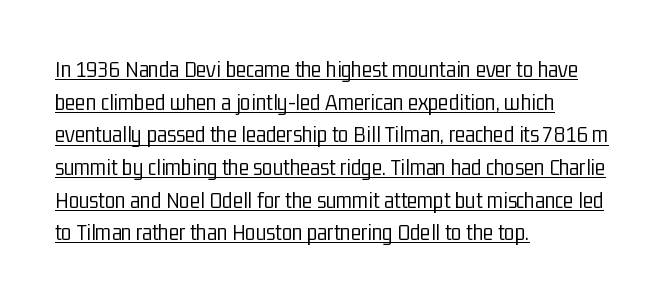
This sample carries an underscore along the baseline area. A normal amount of white space separates one row of letters from the next. No extra ink here — the face is not bold. Honestly, the letter spacing is just normal — you wouldn't notice it. A classic flush-left, rag-right setting is used for this passage.
